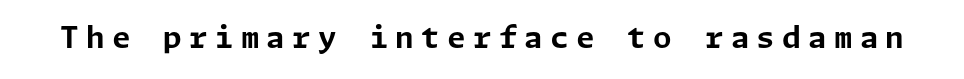
{"serif": "no", "italic": "no", "bold": "yes", "weight": "bold", "width": "normal", "stroke_contrast": "low", "x_height": "medium", "underline": "no", "letter_spacing": "wide", "letter_spacing_em": 0.24, "glyph_px": 30}
